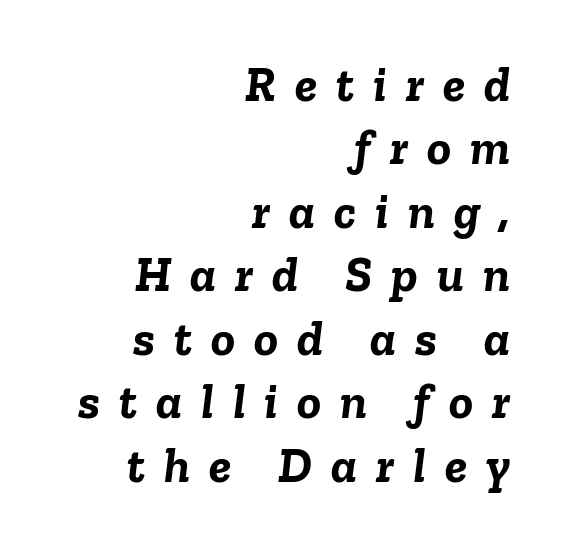
The passage shown has open, widely tracked lettering throughout. The glyphs have the mass of a bold cut. The font's italic variant was chosen for this text. Beneath every word, the page is bare. The line-height multiplier appears to be the usual default.
